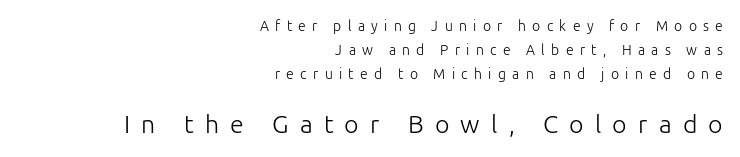
Q: Is the text bold? A: No.
Q: Is the text italic (slanted)? A: No, it is upright.
Q: Is the text underlined? A: No.
Q: How is the paragraph aligned? A: Right-aligned.
Q: Is the spacing between letters normal or unusually wide? A: Unusually wide.
Q: Which block of text is set in a larger size, the first (top) or the second (bottom)? A: The second (bottom) one.
